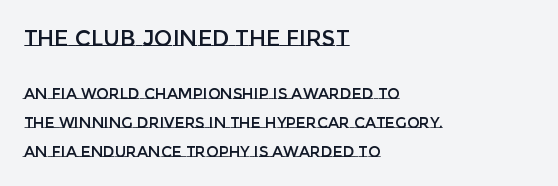
{"italic": "no", "underline": "no", "align": "left", "line_spacing": "loose", "line_spacing_ratio": 1.94, "letter_spacing": "normal", "letter_spacing_em": 0.0, "larger_block": "first", "size_ratio": 1.47, "glyph_px": 22}
